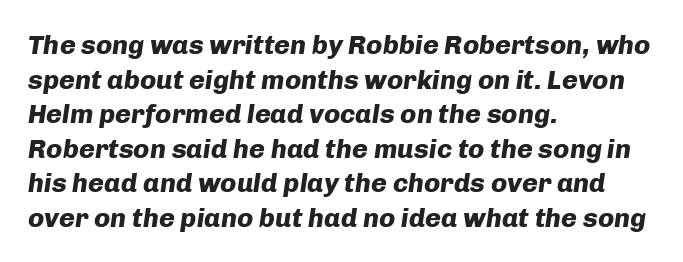
The image shows 27 px bold type, italic (leaning right); set left-aligned, normal line spacing (1.28x), normal letter spacing, not underlined.
